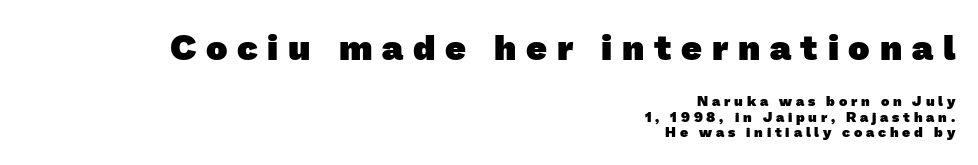
Q: Is the text bold? A: Yes.
Q: Is the typeface a serif or a sans-serif typeface? A: Sans-serif.
Q: Is the text underlined? A: No.
Q: How is the paragraph aligned? A: Right-aligned.
Q: Is the spacing between letters normal or unusually wide? A: Unusually wide.
Q: Is the spacing between lines tight, normal or loose? A: Tight.
Q: Which block of text is set in a larger size, the first (top) or the second (bottom)? A: The first (top) one.
Q: Width (condensed, normal, or wide)? A: Normal.
Q: Stroke contrast? A: Low.
Q: x-height? A: Medium.
Q: Monospaced? A: No.
